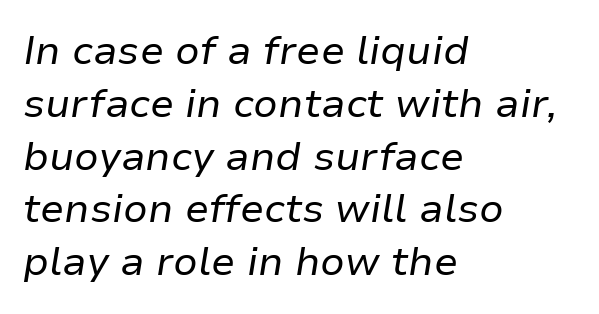
Q: Is the text bold? A: No.
Q: Is the text italic (slanted)? A: Yes, it leans right by about 9 degrees.
Q: Is the text underlined? A: No.
Q: How is the paragraph aligned? A: Left-aligned.
Q: Is the spacing between letters normal or unusually wide? A: Normal.
Q: Is the spacing between lines tight, normal or loose? A: Normal.
Q: Width (condensed, normal, or wide)? A: Normal.
Q: Stroke contrast? A: Low.
Q: x-height? A: Medium.
Q: Monospaced? A: No.
